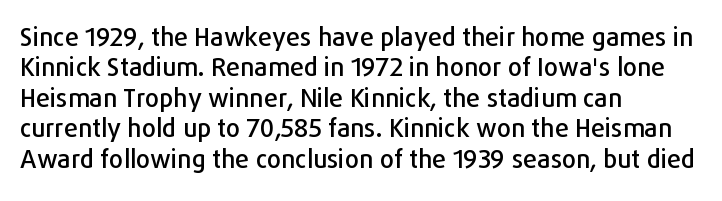
{"italic": "no", "underline": "no", "align": "left", "line_spacing_ratio": 1.22, "letter_spacing": "normal", "letter_spacing_em": 0.0, "glyph_px": 25}
